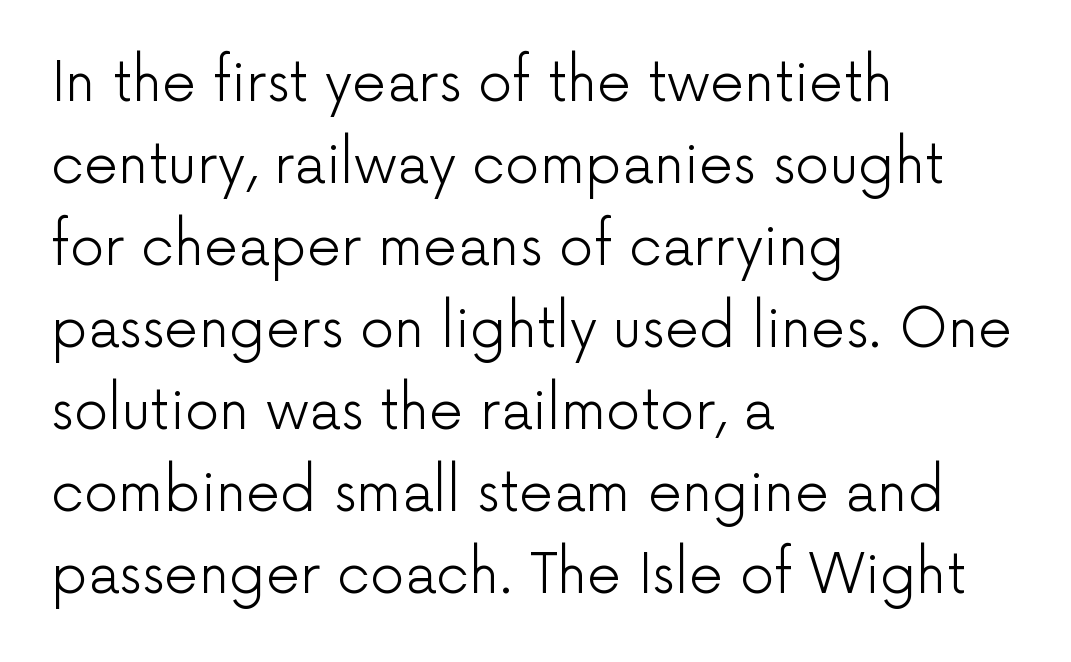
Q: Is the text bold? A: No.
Q: Is the text italic (slanted)? A: No, it is upright.
Q: Is the typeface a serif or a sans-serif typeface? A: Sans-serif.
Q: Is the text underlined? A: No.
Q: How is the paragraph aligned? A: Left-aligned.
Q: Is the spacing between letters normal or unusually wide? A: Normal.
Q: Is the spacing between lines tight, normal or loose? A: Normal.
Q: Width (condensed, normal, or wide)? A: Normal.
Q: Stroke contrast? A: Low.
Q: x-height? A: Medium.
Q: Monospaced? A: No.
